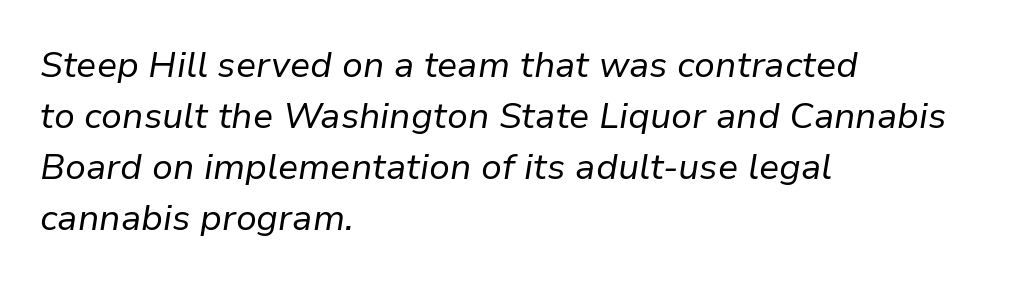
{"italic": "yes", "lean": "right", "slant_degrees": 9, "bold": "no", "weight": "regular", "width": "normal", "stroke_contrast": "low", "x_height": "medium", "monospaced": "no", "underline": "no", "align": "left", "line_spacing": "normal", "line_spacing_ratio": 1.42, "letter_spacing": "normal", "letter_spacing_em": 0.0, "glyph_px": 36}
